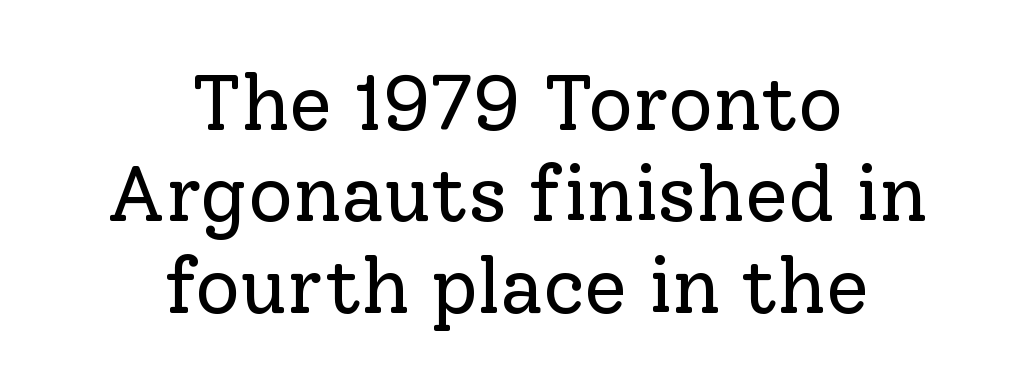
The image shows 78 px regular-weight serif type, upright; set centered, line spacing 1.17x, normal letter spacing, not underlined; low stroke contrast and a medium x-height.
